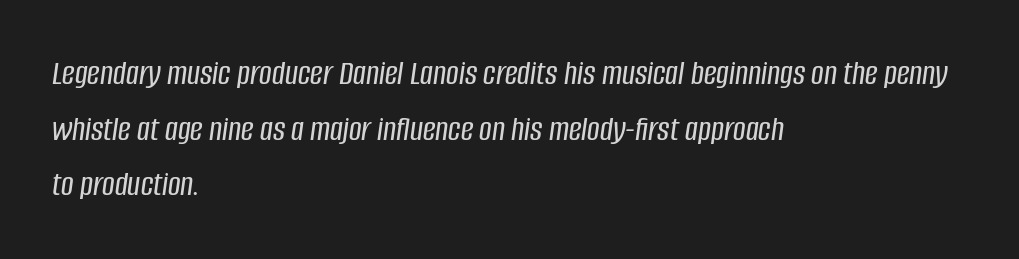
{"italic": "yes", "lean": "right", "slant_degrees": 8, "width": "condensed", "stroke_contrast": "low", "x_height": "large", "monospaced": "no", "underline": "no", "align": "left", "line_spacing": "normal", "line_spacing_ratio": 1.59, "letter_spacing": "normal", "letter_spacing_em": 0.0, "glyph_px": 35}
